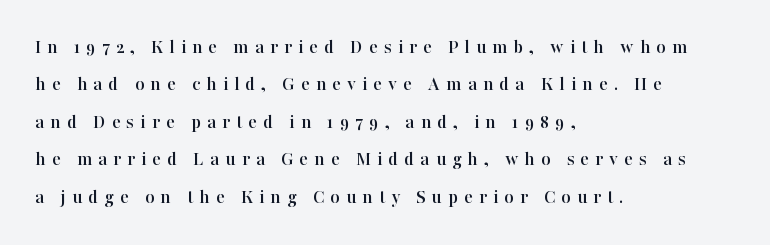
{"italic": "no", "underline": "no", "align": "left", "line_spacing_ratio": 1.87, "letter_spacing": "wide", "letter_spacing_em": 0.31, "glyph_px": 20}
